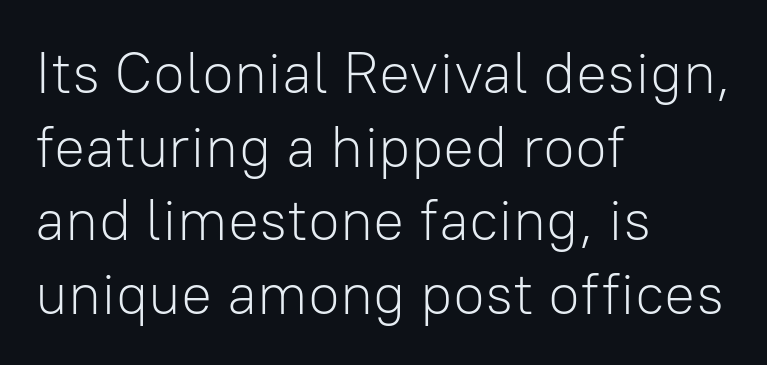
Q: Is the text bold? A: No.
Q: Is the text italic (slanted)? A: No, it is upright.
Q: Is the typeface a serif or a sans-serif typeface? A: Sans-serif.
Q: Is the text underlined? A: No.
Q: How is the paragraph aligned? A: Left-aligned.
Q: Is the spacing between letters normal or unusually wide? A: Normal.
Q: Is the spacing between lines tight, normal or loose? A: Normal.
Q: Width (condensed, normal, or wide)? A: Normal.
Q: Stroke contrast? A: Low.
Q: x-height? A: Medium.
Q: Monospaced? A: No.
